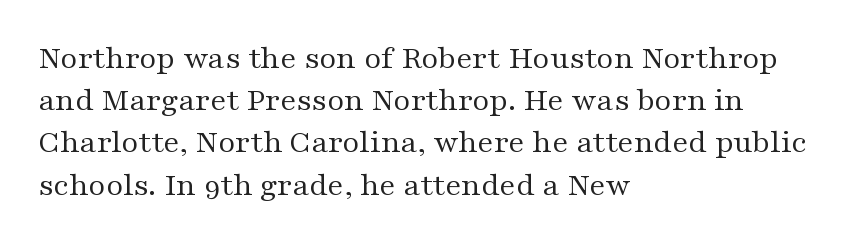
Q: Is the text bold? A: No.
Q: Is the text italic (slanted)? A: No, it is upright.
Q: Is the typeface a serif or a sans-serif typeface? A: Serif.
Q: Is the text underlined? A: No.
Q: How is the paragraph aligned? A: Left-aligned.
Q: Is the spacing between letters normal or unusually wide? A: Normal.
Q: Is the spacing between lines tight, normal or loose? A: Normal.
Q: Width (condensed, normal, or wide)? A: Wide.
Q: Stroke contrast? A: Medium.
Q: x-height? A: Medium.
Q: Monospaced? A: No.
